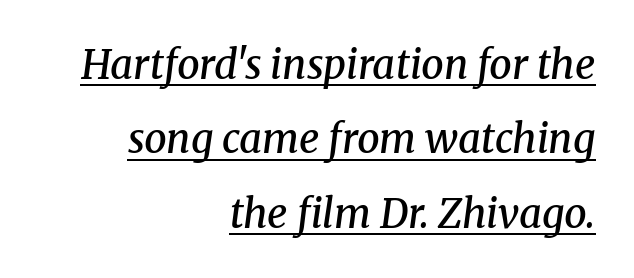
The image shows 40 px semibold serif type, italic (leaning right); set right-aligned, line spacing 1.86x, normal letter spacing, underlined; medium stroke contrast and a medium x-height.
